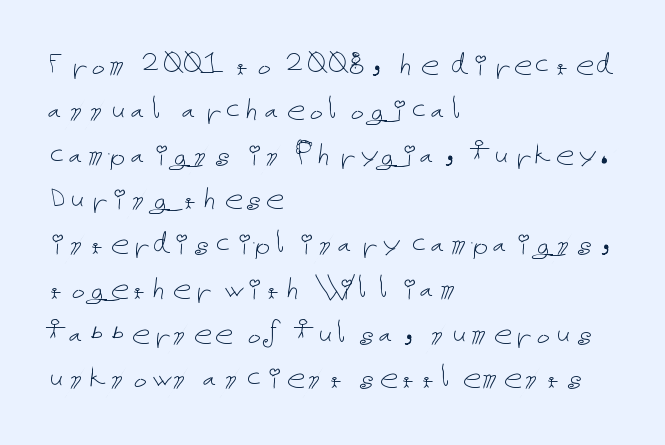
Only glyphs here, with clear space below each row. Stem width sits at or under what a default text font uses. No italicization has been applied; the sample stays upright. If you drew a ruler down the left edge, every line would touch it. The tracking reads as untouched default to a designer's eye.
